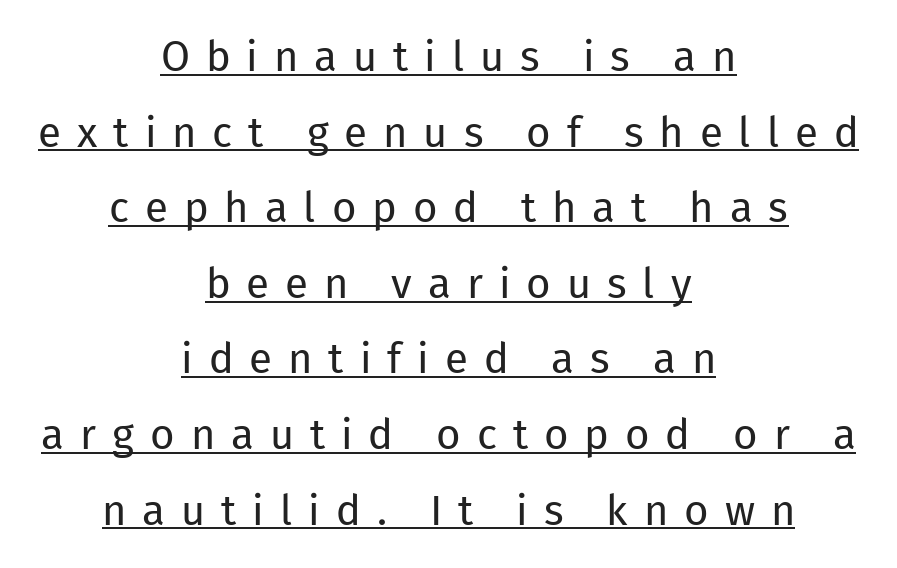
The image shows 42 px regular-weight sans-serif type, upright; set centered, line spacing 1.8x, unusually wide letter spacing (+0.38 em), underlined; low stroke contrast and a medium x-height.
